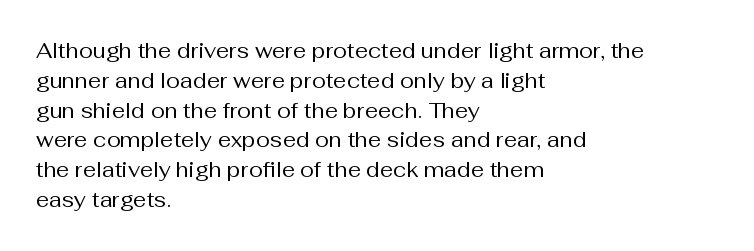
The image shows 21 px text type, upright; set left-aligned, normal line spacing (1.42x), normal letter spacing, not underlined.
